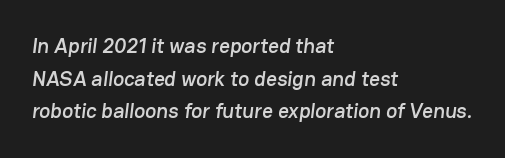
Q: Is the text underlined? A: No.
Q: How is the paragraph aligned? A: Left-aligned.
Q: Is the spacing between letters normal or unusually wide? A: Normal.
Q: Is the spacing between lines tight, normal or loose? A: Normal.
